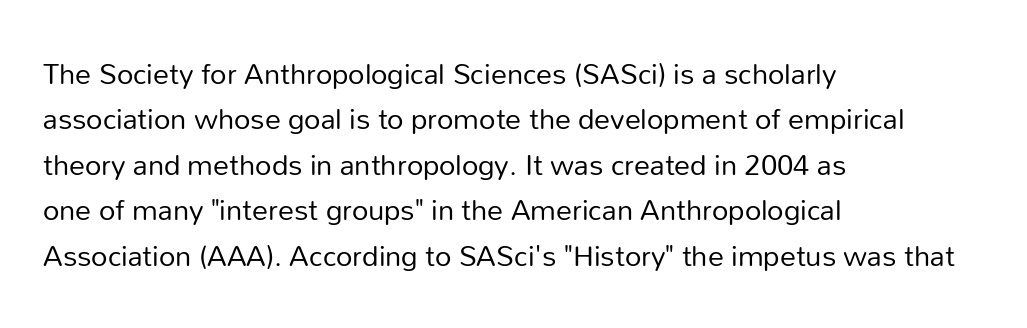
{"serif": "no", "italic": "no", "bold": "no", "weight": "regular", "width": "normal", "stroke_contrast": "low", "x_height": "medium", "monospaced": "no", "underline": "no", "align": "left", "line_spacing": "normal", "line_spacing_ratio": 1.42, "letter_spacing": "normal", "letter_spacing_em": 0.0, "glyph_px": 32}
